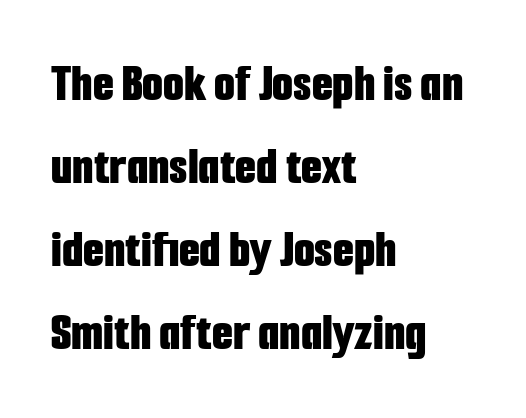
The image shows 54 px bold, condensed sans-serif type, upright; set left-aligned, normal line spacing (1.54x), normal letter spacing, not underlined; low stroke contrast and a medium x-height.
